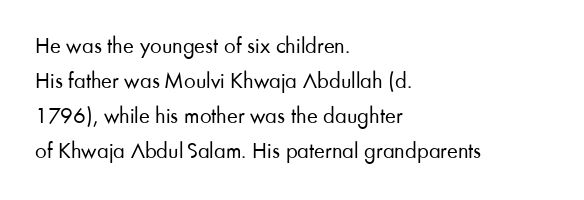
The image shows 23 px text type, upright; set left-aligned, normal line spacing (1.52x), normal letter spacing, not underlined.
